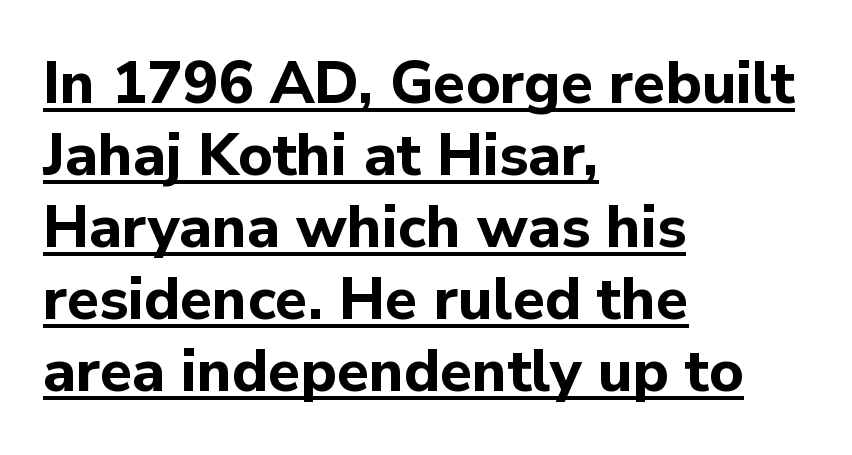
Q: Is the text bold? A: Yes.
Q: Is the text italic (slanted)? A: No, it is upright.
Q: Is the typeface a serif or a sans-serif typeface? A: Sans-serif.
Q: Is the text underlined? A: Yes.
Q: How is the paragraph aligned? A: Left-aligned.
Q: Is the spacing between letters normal or unusually wide? A: Normal.
Q: Width (condensed, normal, or wide)? A: Normal.
Q: Stroke contrast? A: Low.
Q: x-height? A: Medium.
Q: Monospaced? A: No.
